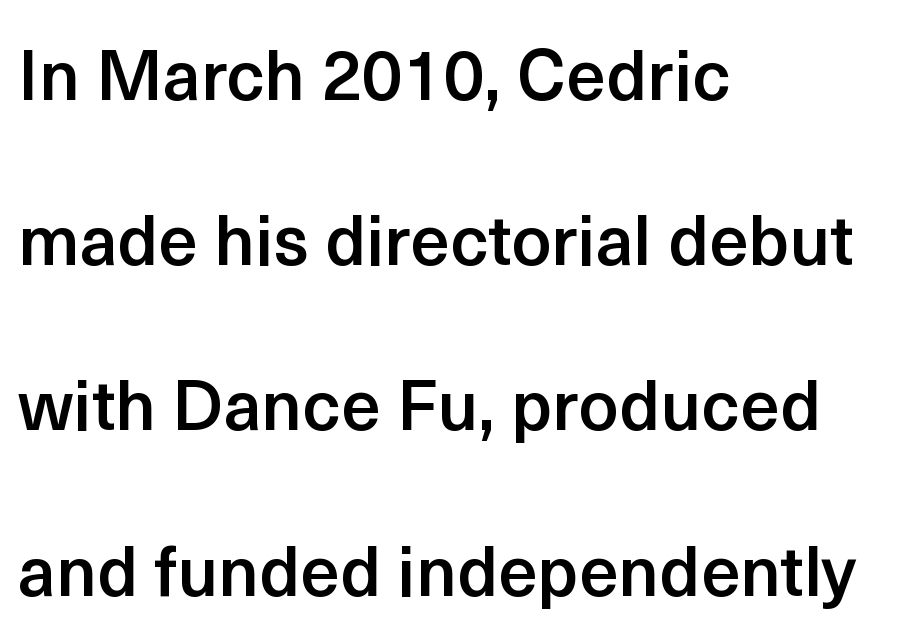
Slightly chunky letters — semibold, I'd say, not full bold. Spacing verdict: proportional, widths tailored to each character. You can tell it's not italic because the verticals are truly vertical. No word sits above an underline. Notice the wide empty band between every row — that's loose leading.
